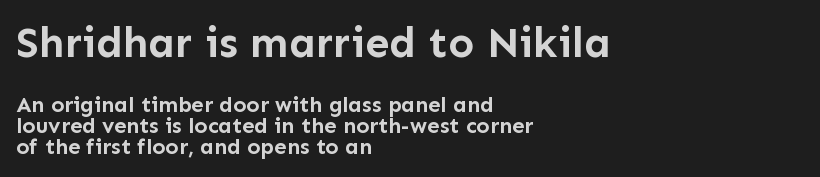
You could not count columns in this text — the font is proportionally spaced. When letters stand straight like this, we call the style roman or upright. In this sample the first text group is rendered at the bigger scale. The gaps between neighbouring characters are ordinary and unremarkable. Nope, no serifs anywhere on these letters.
